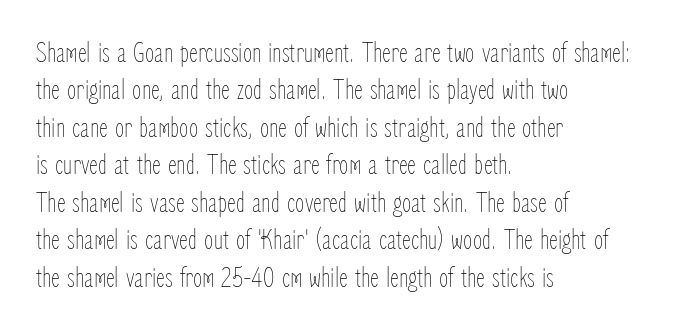
The block of text has a typical density, with ordinary space between rows. You could not count columns in this text — the font is proportionally spaced. Look at the tracking — it's just the regular setting, nothing added. The strokes are not fattened; the text isn't bold.
